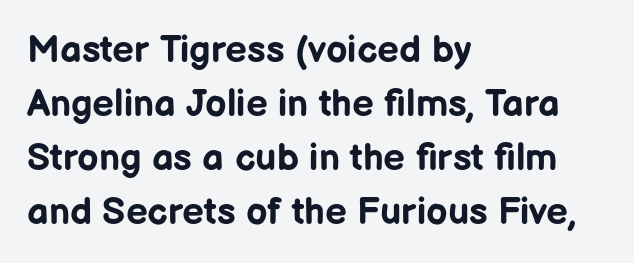
Italic? Not at all — the glyphs are vertical. Here the glyphs are tracked normally, forming tight word shapes. Is this a sans? Yes — the strokes have no serifs. Decoration check: the copy has no underline. The rendering anchors every line to the left-hand side. Proportional: the letters do not fall into vertical columns.
